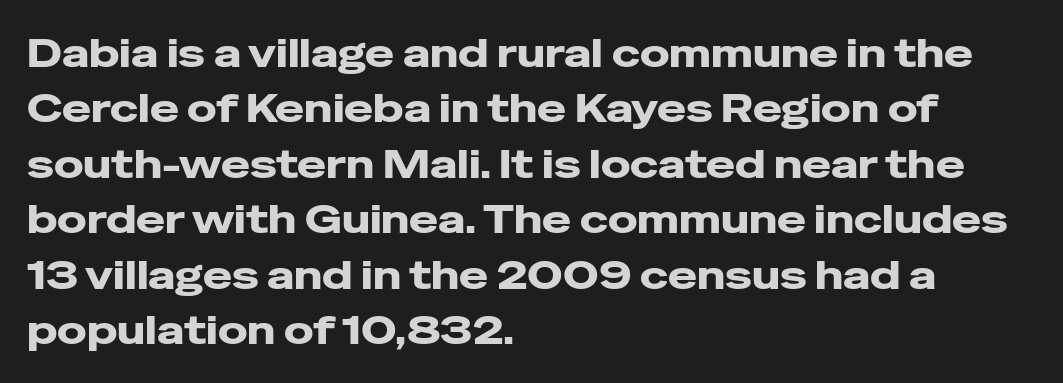
How are the letters spaced? Ordinarily, with no added tracking. Underline: absent. The passage shown is typed in a proportional face where columns would drift. Vertically, the passage feels balanced, rows spaced as you'd expect.
